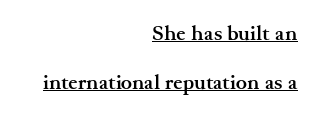
These lines stack with their right ends in a neat column. Italic? Not at all — the glyphs are vertical. Horizontal bands of white between lines are thick stripes. Characters follow at the spacing the type designer built in. Thick stems and heavy bowls — unmistakably bold. You can see a thin bar hugging the bottom of the glyphs.
